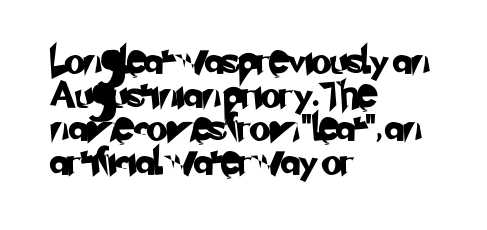
Reading down the block, your eye returns to a fixed left position each line. Plain, unruled lines of type. Evenly set lines give the paragraph a standard silhouette. Honestly, the letter spacing is just normal — you wouldn't notice it.
